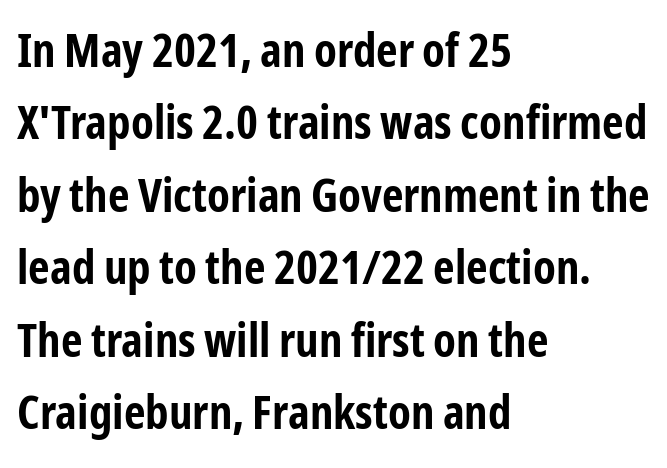
Q: Is the text bold? A: Yes.
Q: Is the text italic (slanted)? A: No, it is upright.
Q: Is the typeface a serif or a sans-serif typeface? A: Sans-serif.
Q: Is the text underlined? A: No.
Q: How is the paragraph aligned? A: Left-aligned.
Q: Is the spacing between letters normal or unusually wide? A: Normal.
Q: Is the spacing between lines tight, normal or loose? A: Normal.
Q: Width (condensed, normal, or wide)? A: Condensed.
Q: Stroke contrast? A: Low.
Q: x-height? A: Medium.
Q: Monospaced? A: No.
